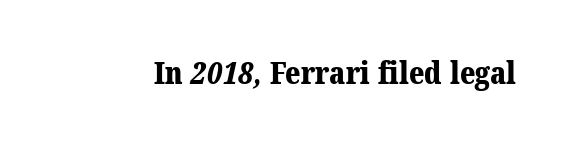
The image shows 31 px bold serif type; set normal letter spacing, not underlined; medium stroke contrast and a medium x-height.
